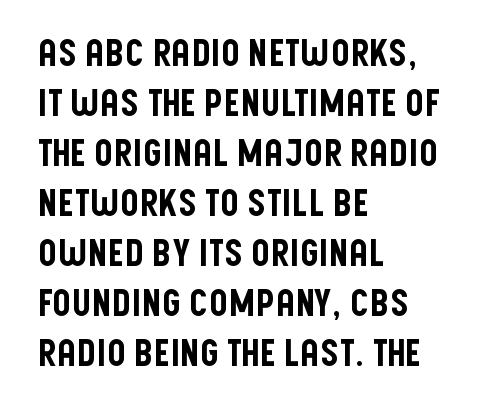
{"serif": "no", "italic": "no", "width": "condensed", "stroke_contrast": "low", "x_height": "large", "monospaced": "no", "underline": "no", "align": "left", "line_spacing": "normal", "line_spacing_ratio": 1.35, "letter_spacing": "normal", "letter_spacing_em": 0.0, "glyph_px": 37}
